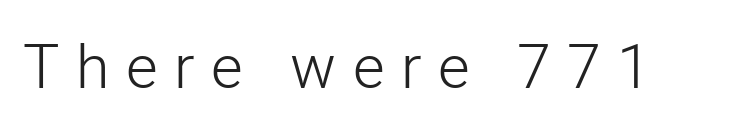
The string is rendered with underlining switched off. Unbolded letterforms with no extra heft. The face used here is proportionally spaced, like ordinary book or web type. The characters display no serif detailing; their extremities are plain.
